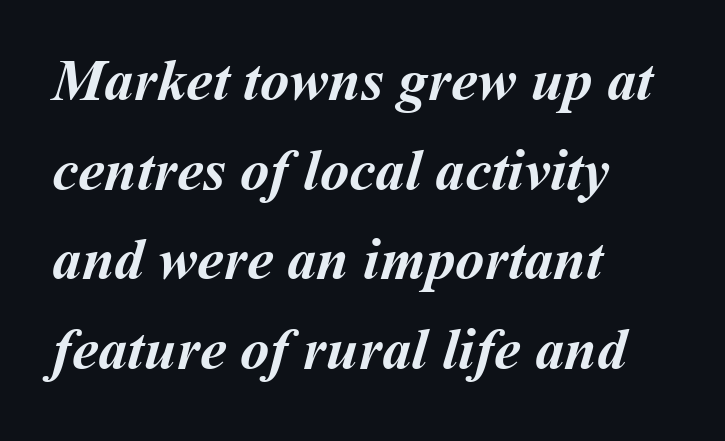
The image shows 59 px semibold type; set left-aligned, normal line spacing (1.52x), normal letter spacing, not underlined; medium stroke contrast and a medium x-height.
